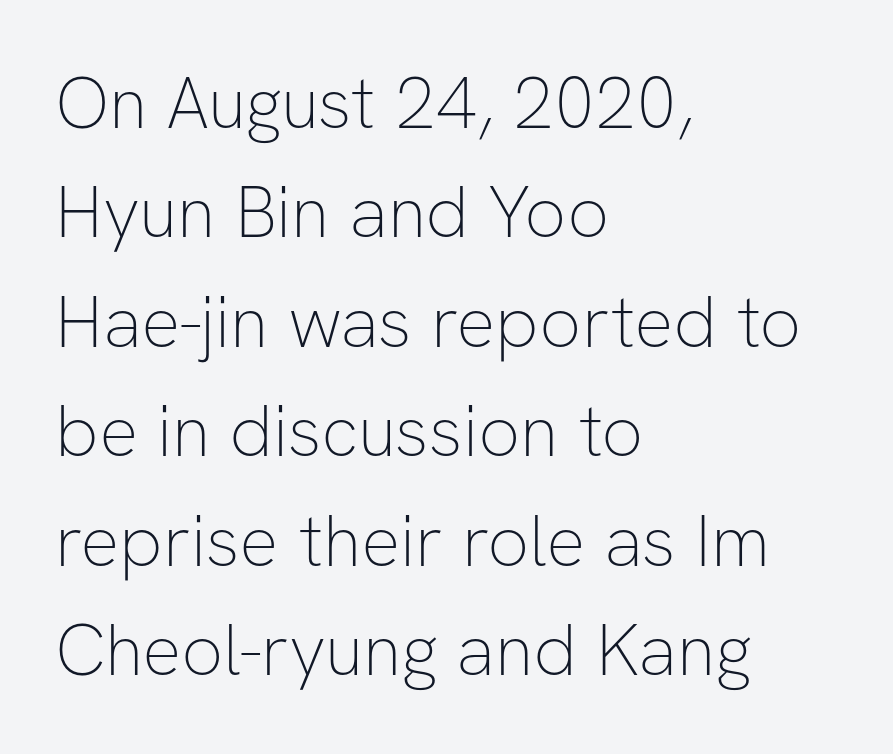
The image shows 73 px thin sans-serif type, upright; set left-aligned, normal line spacing (1.5x), normal letter spacing, not underlined; low stroke contrast and a medium x-height.
